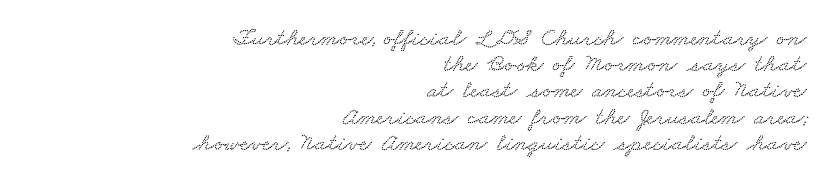
{"underline": "no", "align": "right", "line_spacing": "tight", "line_spacing_ratio": 1.05, "letter_spacing": "normal", "letter_spacing_em": 0.0, "glyph_px": 25}
